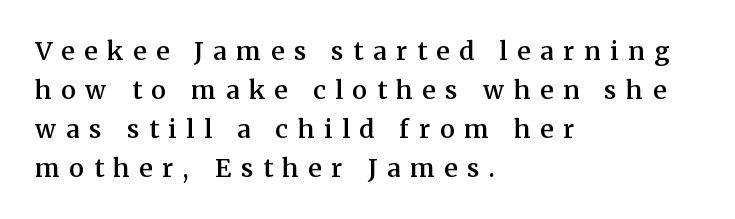
The image shows 25 px text type, upright; set left-aligned, normal line spacing (1.56x), unusually wide letter spacing (+0.39 em), not underlined.
